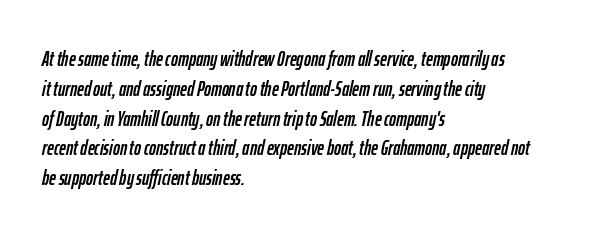
Horizontal bands of white between lines are of average thickness. Has an underline been added? It has not. Notice how the passage keeps a crisp vertical edge on the left only. When letters slant like this, we call the style italic. How are the letters spaced? Ordinarily, with no added tracking.
